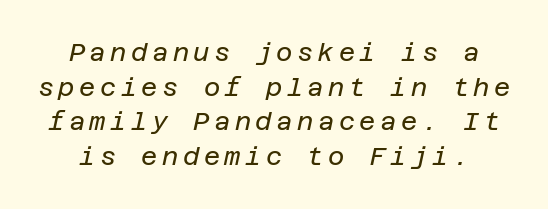
Q: Is the text bold? A: No.
Q: Is the text italic (slanted)? A: Yes, it leans right by about 12 degrees.
Q: Is the text underlined? A: No.
Q: Is the spacing between lines tight, normal or loose? A: Normal.
